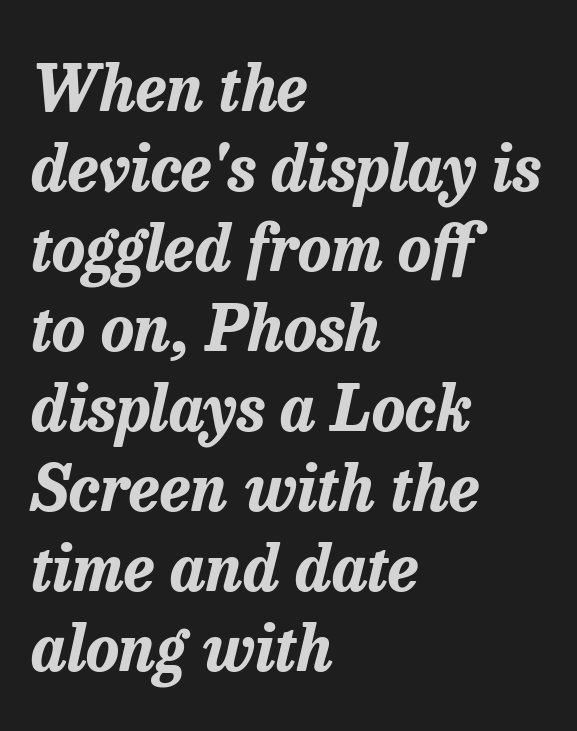
The block of text has a typical density, with ordinary space between rows. Visually the block forms a straight wall on the left and a jagged coastline on the right. Check under the words: just untouched page. Slanted lettering throughout. Strokes here are thick enough to call this a true bold. The gaps between neighbouring characters are ordinary and unremarkable.
